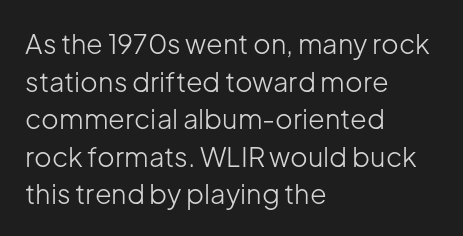
The image shows 27 px text type, upright; set left-aligned, normal line spacing (1.39x), normal letter spacing, not underlined.
